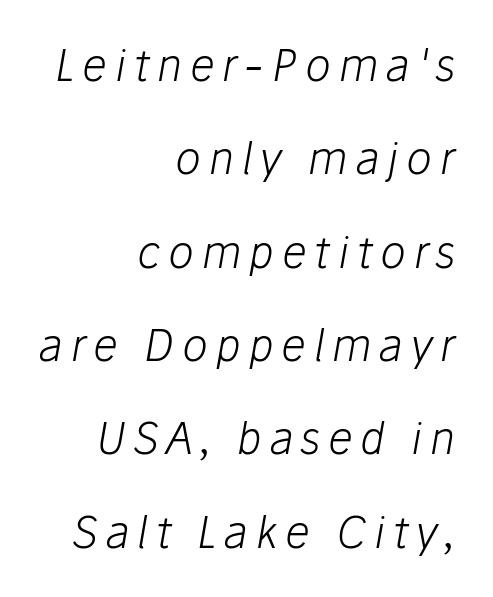
The image shows 43 px light type, italic (leaning right); set right-aligned, loose line spacing (2.17x), not underlined; low stroke contrast and a medium x-height.
